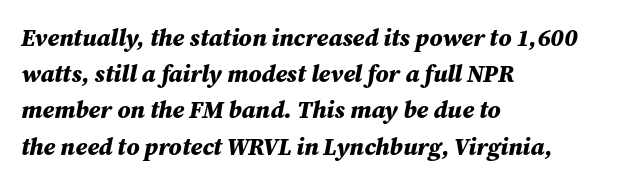
{"italic": "yes", "lean": "right", "slant_degrees": 12, "bold": "yes", "underline": "no", "align": "left", "line_spacing": "normal", "line_spacing_ratio": 1.51, "letter_spacing": "normal", "letter_spacing_em": 0.0, "glyph_px": 24}
